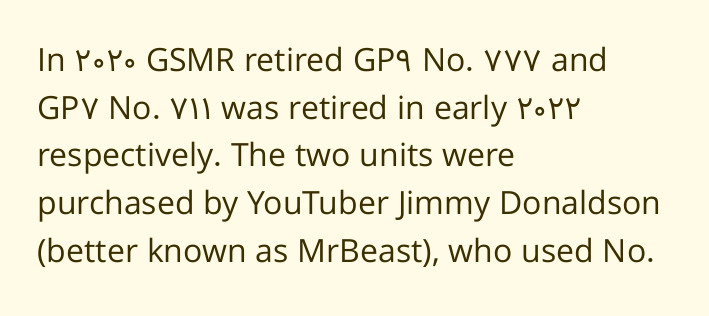
{"serif": "no", "italic": "no", "bold": "no", "weight": "regular", "width": "normal", "stroke_contrast": "low", "x_height": "medium", "monospaced": "no", "underline": "no", "align": "left", "line_spacing": "normal", "line_spacing_ratio": 1.49, "letter_spacing": "normal", "letter_spacing_em": 0.0, "glyph_px": 32}
